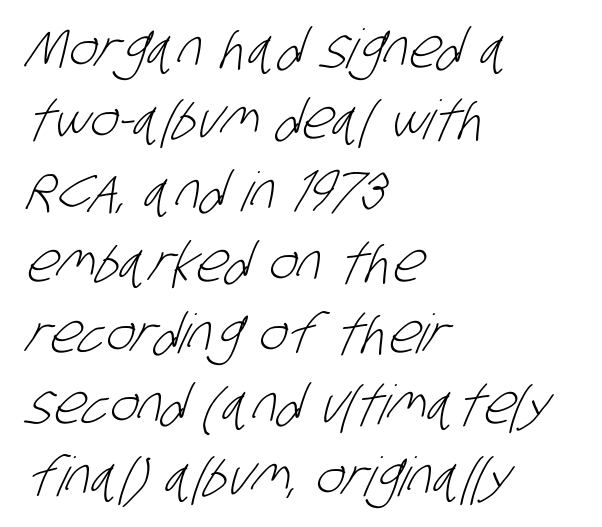
The image shows 54 px light, condensed sans-serif type; set left-aligned, normal line spacing (1.32x), normal letter spacing, not underlined; low stroke contrast and a large x-height.
